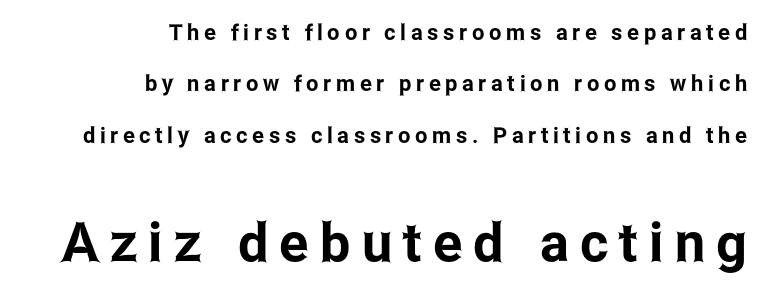
Q: Is the text italic (slanted)? A: No, it is upright.
Q: Is the typeface a serif or a sans-serif typeface? A: Sans-serif.
Q: Is the text underlined? A: No.
Q: How is the paragraph aligned? A: Right-aligned.
Q: Is the spacing between letters normal or unusually wide? A: Unusually wide.
Q: Is the spacing between lines tight, normal or loose? A: Loose.
Q: Which block of text is set in a larger size, the first (top) or the second (bottom)? A: The second (bottom) one.
Q: Width (condensed, normal, or wide)? A: Condensed.
Q: Stroke contrast? A: Low.
Q: x-height? A: Medium.
Q: Monospaced? A: No.
